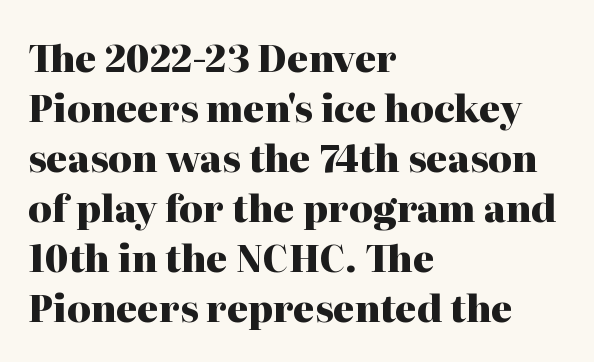
Q: Is the text bold? A: Yes.
Q: Is the text italic (slanted)? A: No, it is upright.
Q: Is the typeface a serif or a sans-serif typeface? A: Serif.
Q: Is the text underlined? A: No.
Q: How is the paragraph aligned? A: Left-aligned.
Q: Is the spacing between letters normal or unusually wide? A: Normal.
Q: Is the spacing between lines tight, normal or loose? A: Normal.
Q: Width (condensed, normal, or wide)? A: Normal.
Q: Stroke contrast? A: High.
Q: x-height? A: Medium.
Q: Monospaced? A: No.
